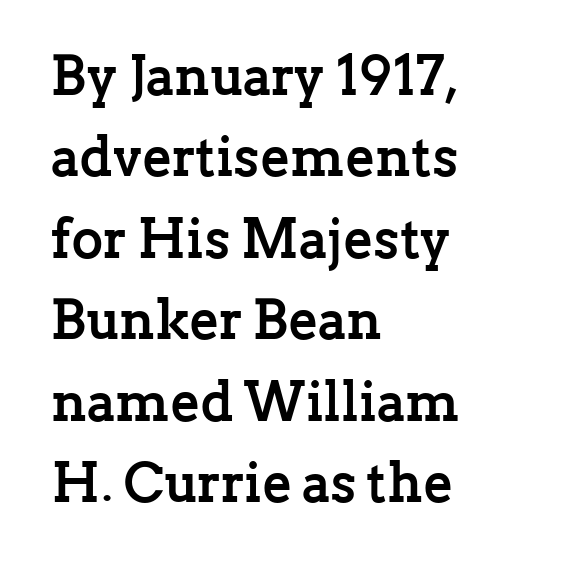
Typographic density is high because the face is bold. In CSS terms this would be text-align: left. In terms of leading, this rendering sits right in the middle. The specimen reads as upright at a glance.
